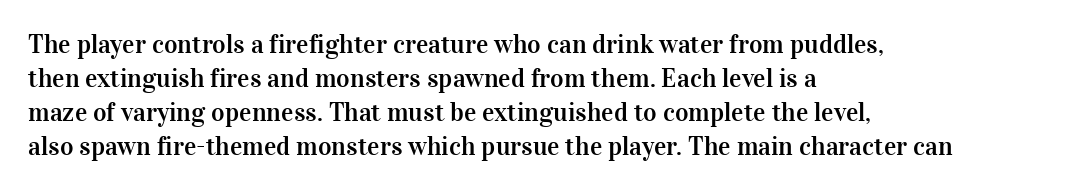
{"italic": "no", "underline": "no", "align": "left", "line_spacing": "normal", "line_spacing_ratio": 1.31, "letter_spacing": "normal", "letter_spacing_em": 0.0, "glyph_px": 26}
